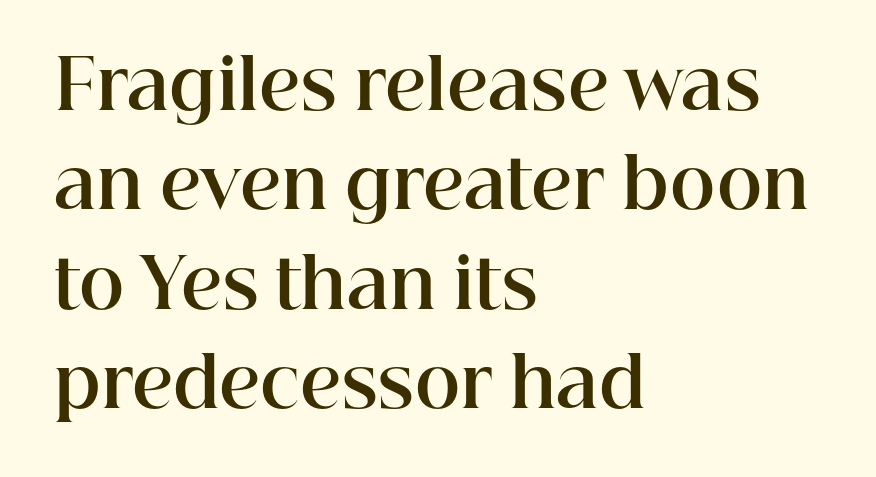
{"serif": "yes", "italic": "no", "bold": "yes", "weight": "bold", "width": "normal", "stroke_contrast": "high", "x_height": "medium", "monospaced": "no", "underline": "no", "align": "left", "line_spacing": "normal", "line_spacing_ratio": 1.44, "letter_spacing": "normal", "letter_spacing_em": 0.0, "glyph_px": 69}
